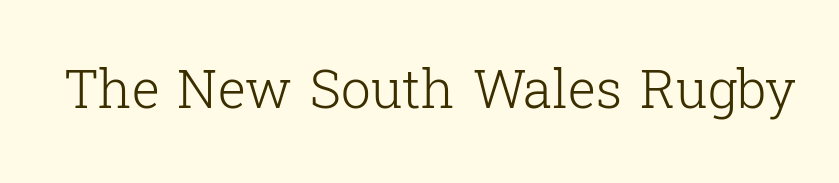
{"serif": "yes", "italic": "no", "bold": "no", "weight": "light", "width": "normal", "stroke_contrast": "low", "x_height": "medium", "monospaced": "no", "underline": "no", "letter_spacing": "normal", "letter_spacing_em": 0.0, "glyph_px": 53}
